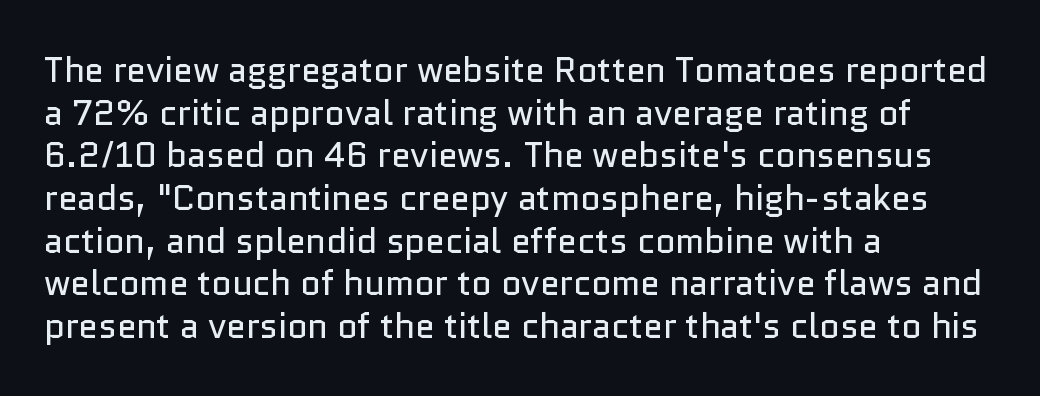
A classic flush-left, rag-right setting is used for this passage. Students, note that the glyphs here touch the page at normal intervals. The rendering uses natural spacing where letterforms have individual widths. Check under the words: just untouched page.
